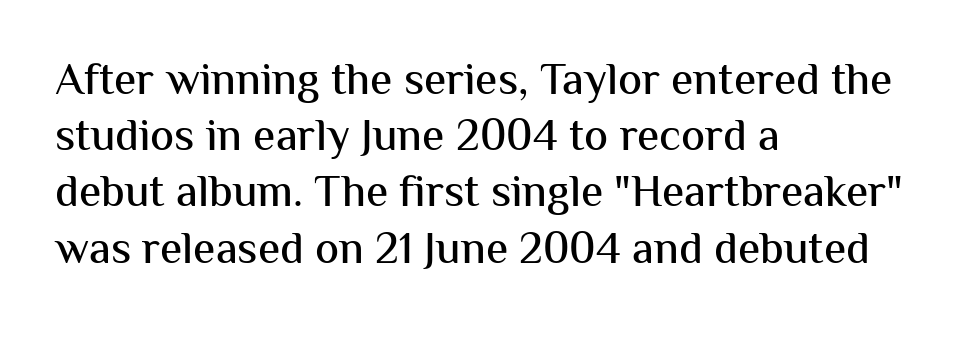
The image shows 45 px sans-serif type, upright; set left-aligned, normal line spacing (1.25x), normal letter spacing, not underlined; medium stroke contrast and a medium x-height.
